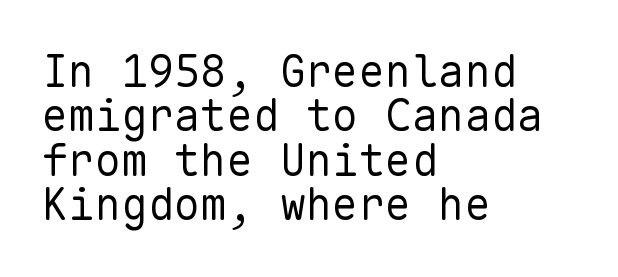
Caption: face not bold, strokes unweighted. This sample has the even, mechanical cadence of fixed-width lettering. There is no visible air inserted between adjacent glyphs. Are there feet on the stems? There aren't — it's a sans. What's the leading like? Squeezed, with rows nearly overlapping.
